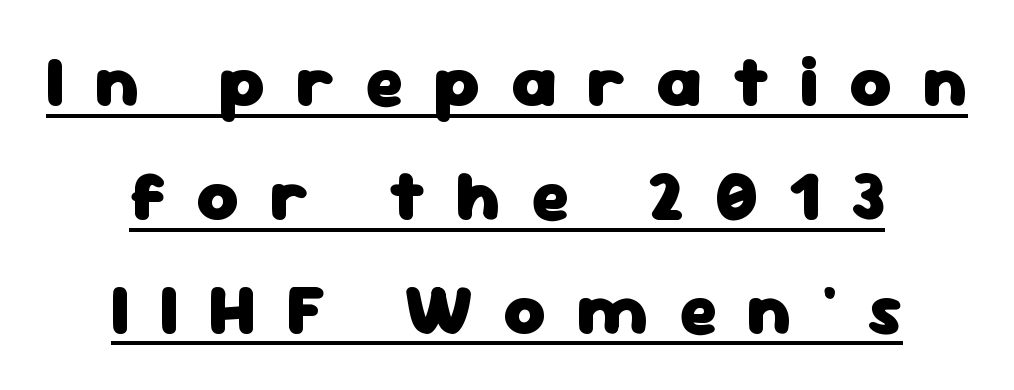
Q: Is the text bold? A: Yes.
Q: Is the text italic (slanted)? A: No, it is upright.
Q: Is the typeface a serif or a sans-serif typeface? A: Sans-serif.
Q: Is the text underlined? A: Yes.
Q: How is the paragraph aligned? A: Centered.
Q: Is the spacing between letters normal or unusually wide? A: Unusually wide.
Q: Is the spacing between lines tight, normal or loose? A: Normal.
Q: Width (condensed, normal, or wide)? A: Normal.
Q: Stroke contrast? A: Low.
Q: x-height? A: Medium.
Q: Monospaced? A: No.
